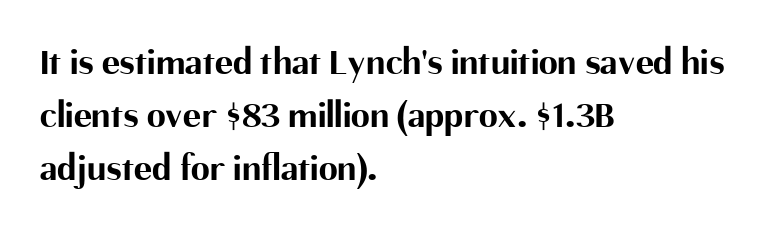
Q: Is the text bold? A: Yes.
Q: Is the text italic (slanted)? A: No, it is upright.
Q: Is the typeface a serif or a sans-serif typeface? A: Sans-serif.
Q: Is the text underlined? A: No.
Q: How is the paragraph aligned? A: Left-aligned.
Q: Is the spacing between letters normal or unusually wide? A: Normal.
Q: Is the spacing between lines tight, normal or loose? A: Normal.
Q: Width (condensed, normal, or wide)? A: Normal.
Q: Stroke contrast? A: Medium.
Q: x-height? A: Medium.
Q: Monospaced? A: No.
